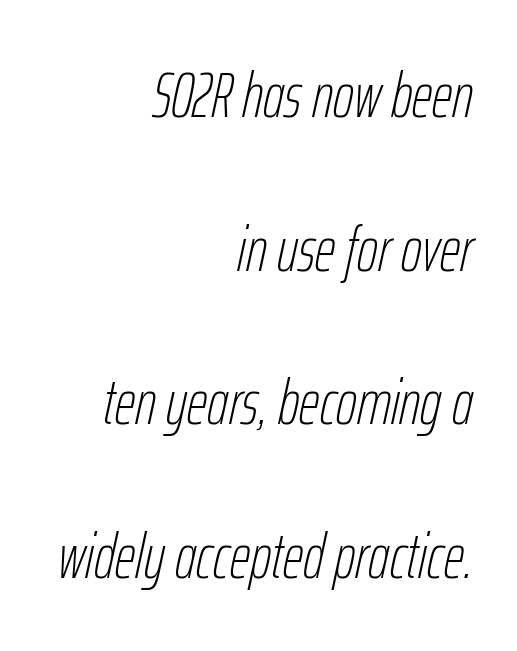
{"italic": "yes", "lean": "right", "slant_degrees": 12, "bold": "no", "weight": "thin", "width": "condensed", "stroke_contrast": "low", "x_height": "medium", "monospaced": "no", "underline": "no", "align": "right", "line_spacing": "loose", "line_spacing_ratio": 2.4, "letter_spacing": "normal", "letter_spacing_em": 0.0, "glyph_px": 64}
